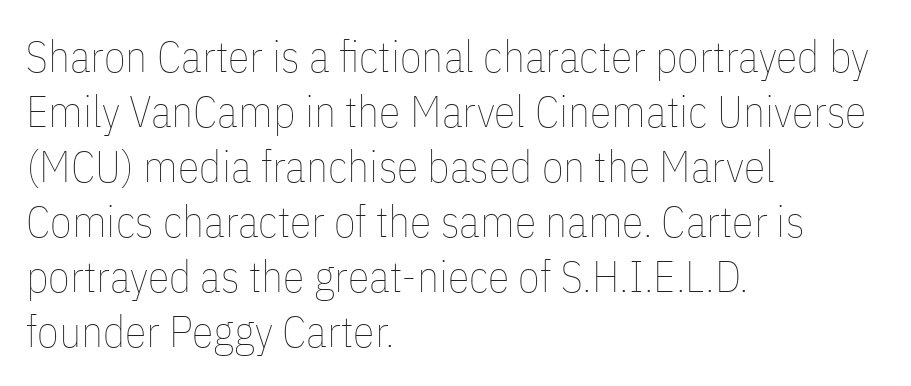
The image shows 44 px thin, condensed type, upright; set left-aligned, normal line spacing (1.25x), normal letter spacing, not underlined; low stroke contrast and a medium x-height.
